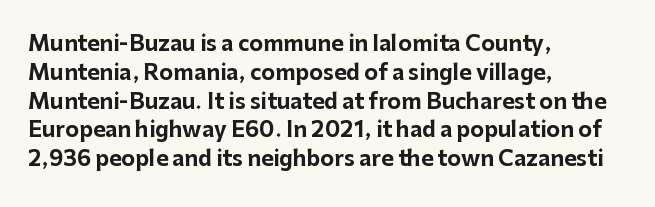
Q: Is the text bold? A: Yes.
Q: Is the text italic (slanted)? A: No, it is upright.
Q: Is the text underlined? A: No.
Q: How is the paragraph aligned? A: Left-aligned.
Q: Is the spacing between letters normal or unusually wide? A: Normal.
Q: Is the spacing between lines tight, normal or loose? A: Normal.
